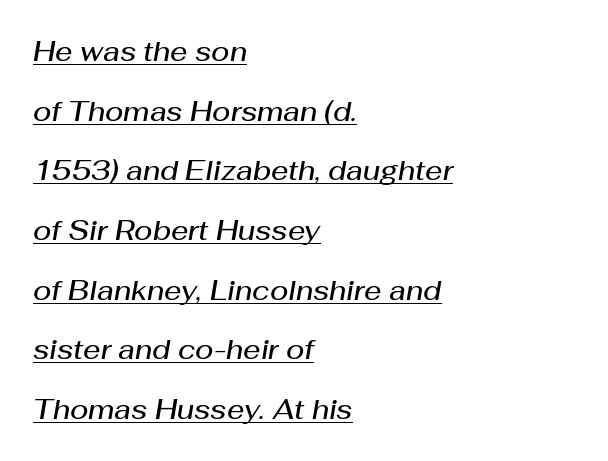
There's an unmistakable incline to the writing here. In designer terms, the underline attribute is active on this setting. In terms of weight, the rendering is demibold, just under bold. Look at the tracking — it's just the regular setting, nothing added. One glance says open: line gaps are wider than usual. Horizontally, the lines are justified to the leading edge only.
